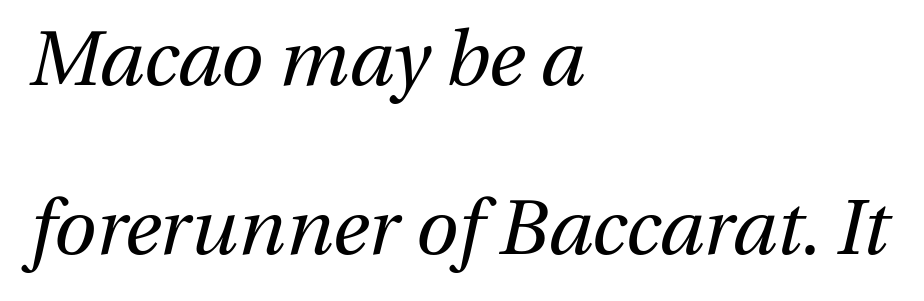
Q: Is the text bold? A: No.
Q: Is the text italic (slanted)? A: Yes, it leans right by about 13 degrees.
Q: Is the text underlined? A: No.
Q: How is the paragraph aligned? A: Left-aligned.
Q: Is the spacing between letters normal or unusually wide? A: Normal.
Q: Is the spacing between lines tight, normal or loose? A: Loose.
Q: Width (condensed, normal, or wide)? A: Normal.
Q: Stroke contrast? A: Medium.
Q: x-height? A: Medium.
Q: Monospaced? A: No.
